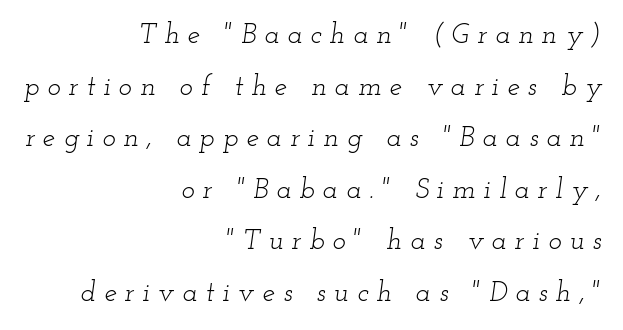
The image shows 28 px light, wide serif type, italic (leaning right); set right-aligned, line spacing 1.84x, unusually wide letter spacing (+0.29 em), not underlined; low stroke contrast and a small x-height.
